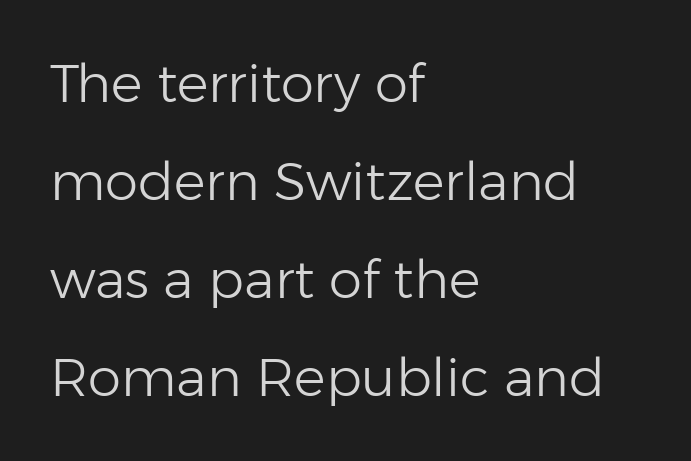
The image shows 53 px light sans-serif type, upright; set left-aligned, line spacing 1.85x, normal letter spacing, not underlined; low stroke contrast and a medium x-height.
